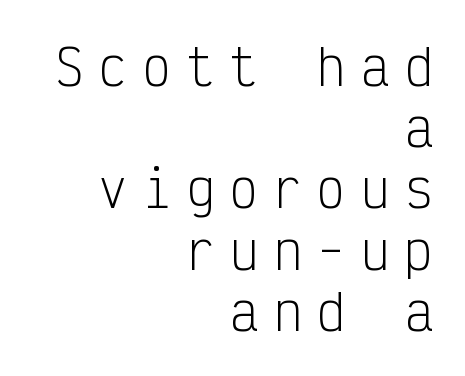
Q: Is the text bold? A: No.
Q: Is the text italic (slanted)? A: No, it is upright.
Q: Is the typeface a serif or a sans-serif typeface? A: Sans-serif.
Q: Is the text underlined? A: No.
Q: How is the paragraph aligned? A: Right-aligned.
Q: Is the spacing between letters normal or unusually wide? A: Unusually wide.
Q: Is the spacing between lines tight, normal or loose? A: Normal.
Q: Width (condensed, normal, or wide)? A: Condensed.
Q: Stroke contrast? A: Low.
Q: x-height? A: Medium.
Q: Monospaced? A: Yes.
